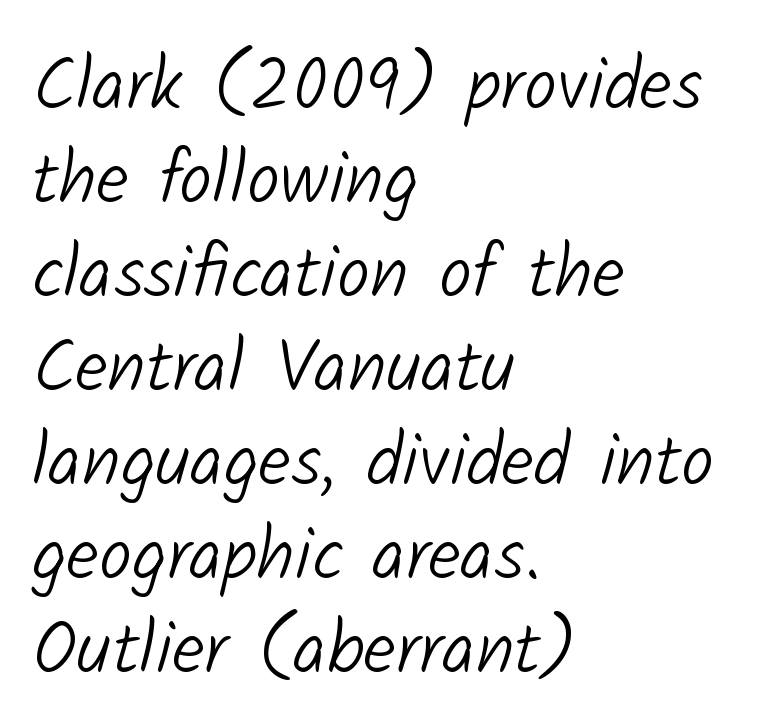
Q: Is the text bold? A: No.
Q: Is the typeface a serif or a sans-serif typeface? A: Sans-serif.
Q: Is the text underlined? A: No.
Q: How is the paragraph aligned? A: Left-aligned.
Q: Is the spacing between letters normal or unusually wide? A: Normal.
Q: Is the spacing between lines tight, normal or loose? A: Normal.
Q: Width (condensed, normal, or wide)? A: Normal.
Q: Stroke contrast? A: Low.
Q: x-height? A: Medium.
Q: Monospaced? A: No.
